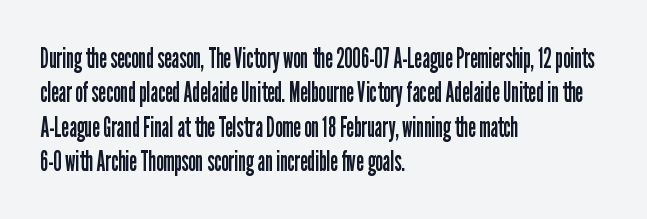
Horizontally, the lines are justified to the leading edge only. Underlining? Definitely not there. Is this a sans? Yes — the strokes have no serifs. Is this a fixed-width face? No — the glyphs have proportional, varying widths. Designer's note — italics off, roman on.
